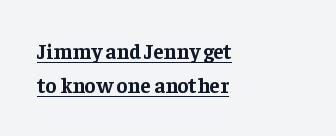
Q: Is the text bold? A: Yes.
Q: Is the text italic (slanted)? A: No, it is upright.
Q: Is the text underlined? A: Yes.
Q: How is the paragraph aligned? A: Left-aligned.
Q: Is the spacing between letters normal or unusually wide? A: Normal.
Q: Is the spacing between lines tight, normal or loose? A: Normal.
